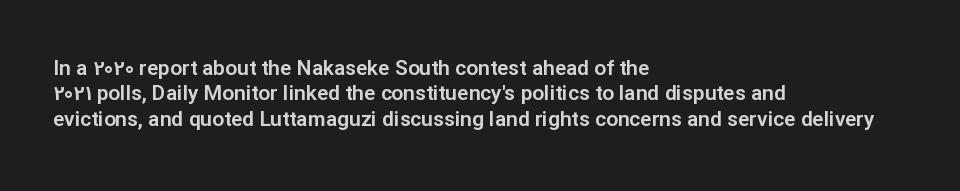
{"italic": "no", "underline": "no", "align": "left", "line_spacing_ratio": 1.21, "letter_spacing": "normal", "letter_spacing_em": 0.0, "glyph_px": 21}
